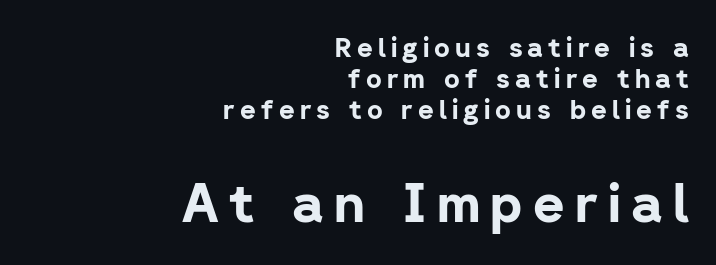
The face used here appears at its bigger size in the lower chunk. Is this a fixed-width face? No — the glyphs have proportional, varying widths. You could barely slide anything between these rows. Posture: upright roman. Clear beneath every line of the passage. Grotesque or geometric, the face here clearly has no serifs.
